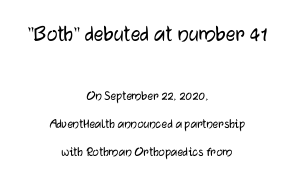
The image shows 24 px text type, upright; set centered, loose line spacing (1.99x), normal letter spacing, not underlined; the first (top) block is 1.71x larger.
